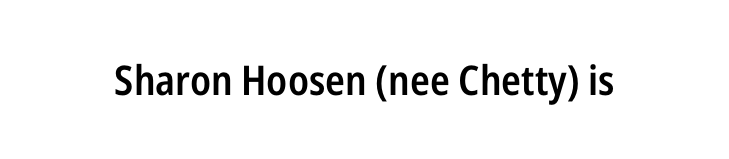
The image shows 41 px semibold, condensed sans-serif type, upright; set normal letter spacing, not underlined; low stroke contrast and a medium x-height.
